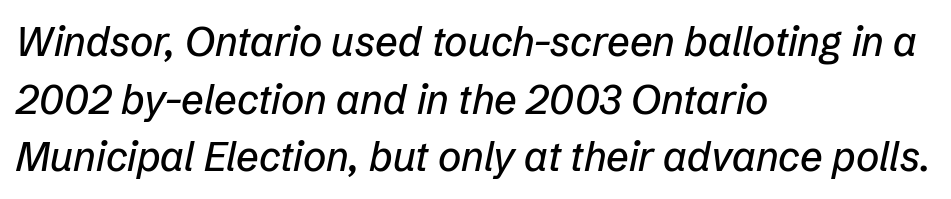
{"italic": "yes", "lean": "right", "slant_degrees": 12, "width": "normal", "stroke_contrast": "low", "x_height": "medium", "monospaced": "no", "underline": "no", "align": "left", "line_spacing": "normal", "line_spacing_ratio": 1.44, "letter_spacing": "normal", "letter_spacing_em": 0.0, "glyph_px": 40}
